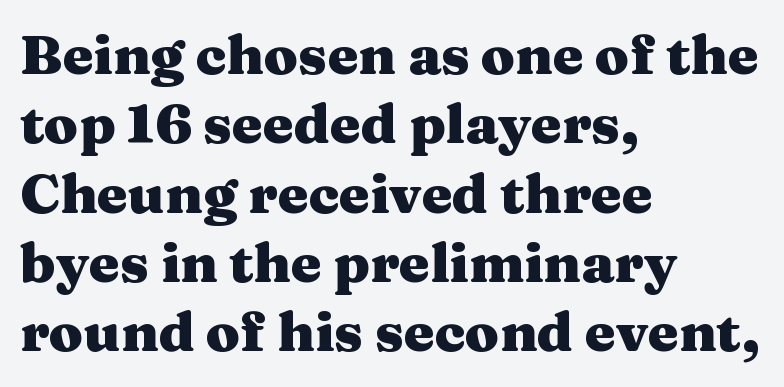
The image shows 55 px heavy, wide serif type, upright; set left-aligned, normal line spacing (1.26x), normal letter spacing, not underlined; medium stroke contrast and a medium x-height.
